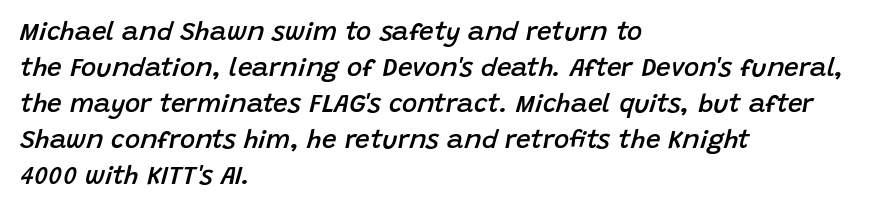
Honestly, the letter spacing is just normal — you wouldn't notice it. Looking at the ascenders, they clearly lean. Each line starts at the same left margin while the right side varies. Firm but not heavy-handed strokes: this text is semibold. Descenders hang freely into open space. Notice how descenders clear the ascenders below comfortably — that's standard leading.
